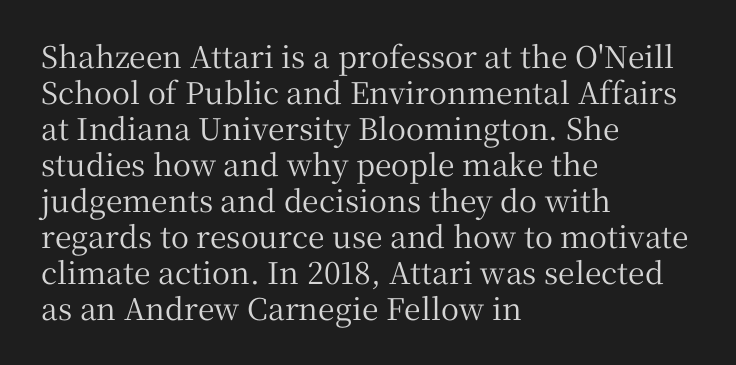
The tracking reads as untouched default to a designer's eye. Line starts are locked; line ends wander. Nobody drew a line under any word here. To sum up the face: it has serifs. The letters advance in unequal steps, a hallmark of proportional type.
